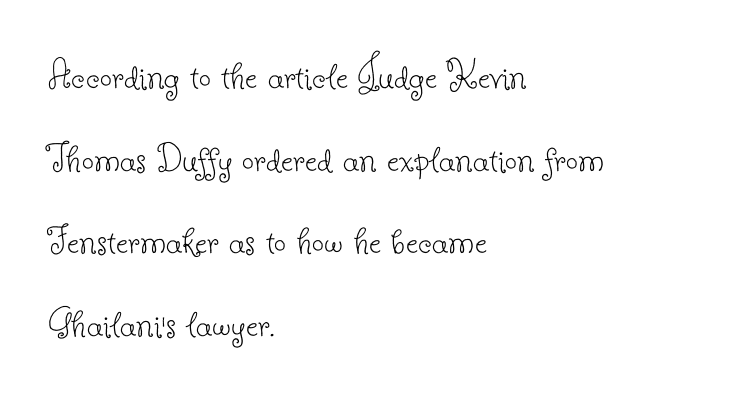
Underline: absent. Heft: none added — not bold. A typesetter would call this leading open, well beyond the default. Look at the tracking — it's just the regular setting, nothing added. Typographically, this falls in the serif category. The rendering anchors every line to the left-hand side.
